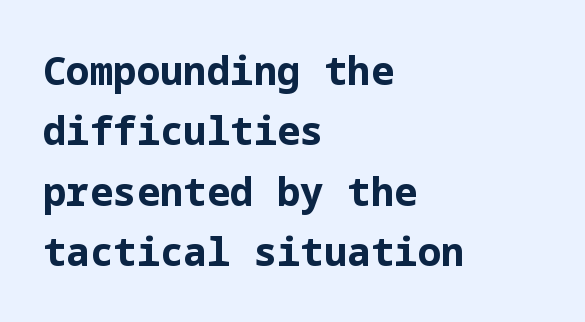
The image shows 39 px bold sans-serif type, upright; set left-aligned, normal line spacing (1.55x), normal letter spacing, not underlined; low stroke contrast and a medium x-height.
